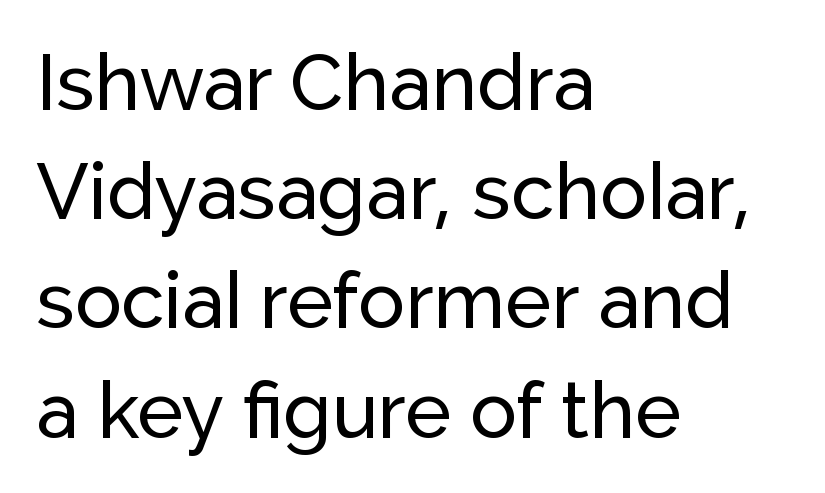
Q: Is the text italic (slanted)? A: No, it is upright.
Q: Is the typeface a serif or a sans-serif typeface? A: Sans-serif.
Q: Is the text underlined? A: No.
Q: How is the paragraph aligned? A: Left-aligned.
Q: Is the spacing between letters normal or unusually wide? A: Normal.
Q: Is the spacing between lines tight, normal or loose? A: Normal.
Q: Width (condensed, normal, or wide)? A: Normal.
Q: Stroke contrast? A: Low.
Q: x-height? A: Medium.
Q: Monospaced? A: No.
